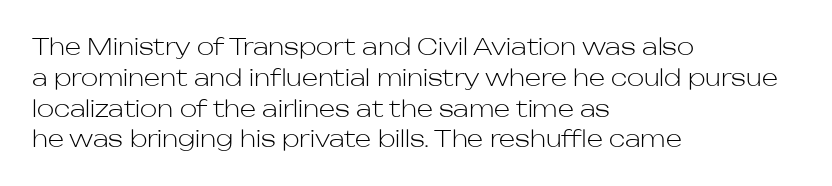
{"italic": "no", "bold": "no", "underline": "no", "align": "left", "line_spacing": "normal", "line_spacing_ratio": 1.34, "letter_spacing": "normal", "letter_spacing_em": 0.0, "glyph_px": 23}
